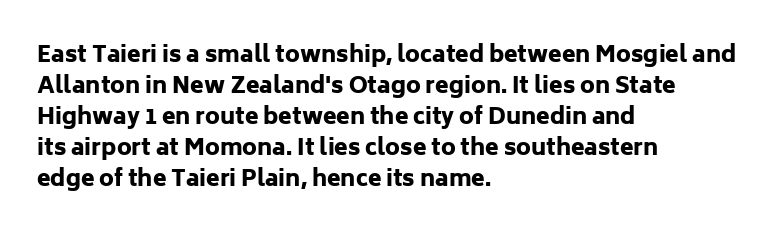
The image shows 22 px bold type, upright; set left-aligned, normal line spacing (1.41x), normal letter spacing, not underlined.
